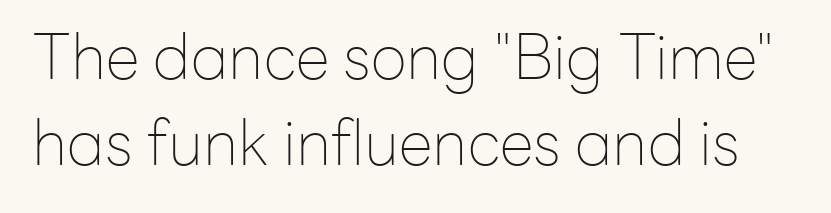
Q: Is the text bold? A: No.
Q: Is the text italic (slanted)? A: No, it is upright.
Q: Is the typeface a serif or a sans-serif typeface? A: Sans-serif.
Q: Is the text underlined? A: No.
Q: Is the spacing between letters normal or unusually wide? A: Normal.
Q: Is the spacing between lines tight, normal or loose? A: Normal.
Q: Width (condensed, normal, or wide)? A: Normal.
Q: Stroke contrast? A: Low.
Q: x-height? A: Medium.
Q: Monospaced? A: No.
